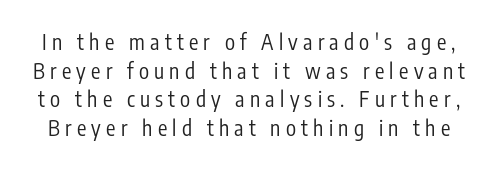
{"italic": "no", "bold": "no", "underline": "no", "line_spacing": "normal", "line_spacing_ratio": 1.36, "letter_spacing": "wide", "letter_spacing_em": 0.25, "glyph_px": 21}
